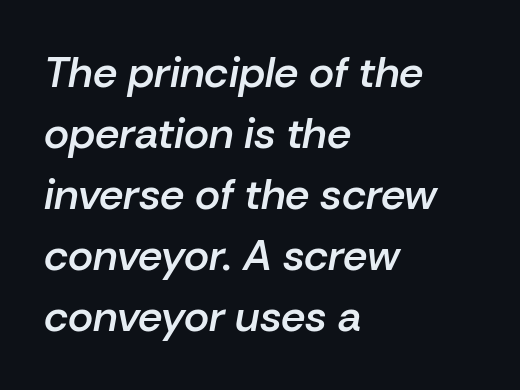
Q: Is the text bold? A: Semi-bold.
Q: Is the text italic (slanted)? A: Yes, it leans right by about 10 degrees.
Q: Is the text underlined? A: No.
Q: How is the paragraph aligned? A: Left-aligned.
Q: Is the spacing between letters normal or unusually wide? A: Normal.
Q: Is the spacing between lines tight, normal or loose? A: Normal.
Q: Width (condensed, normal, or wide)? A: Normal.
Q: Stroke contrast? A: Low.
Q: x-height? A: Medium.
Q: Monospaced? A: No.
